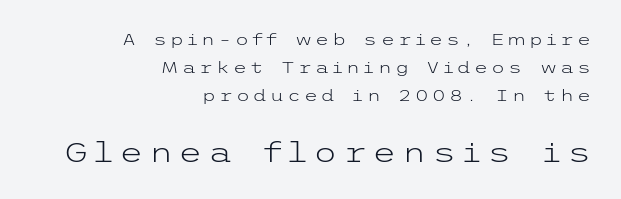
{"serif": "no", "italic": "no", "bold": "no", "weight": "light", "width": "wide", "stroke_contrast": "low", "x_height": "medium", "underline": "no", "align": "right", "line_spacing_ratio": 1.74, "larger_block": "second", "size_ratio": 1.75, "glyph_px": 28}
